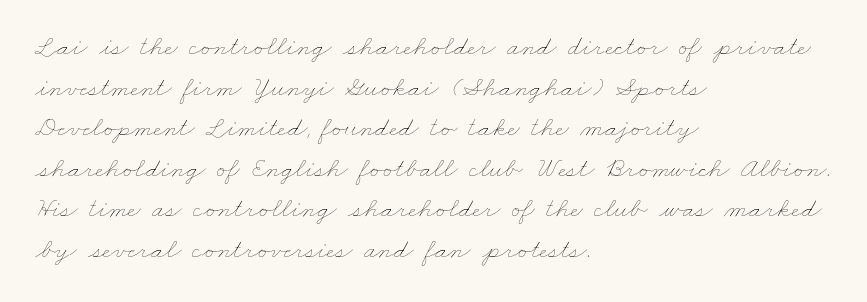
Nothing unusual about the tracking: characters are spaced as the font intends. The specimen omits any rule beneath the text block's lines. The face looks like a standard text weight, possibly lighter. This sample keeps an unexceptional amount of space between lines. Layout note: lines flush left.
